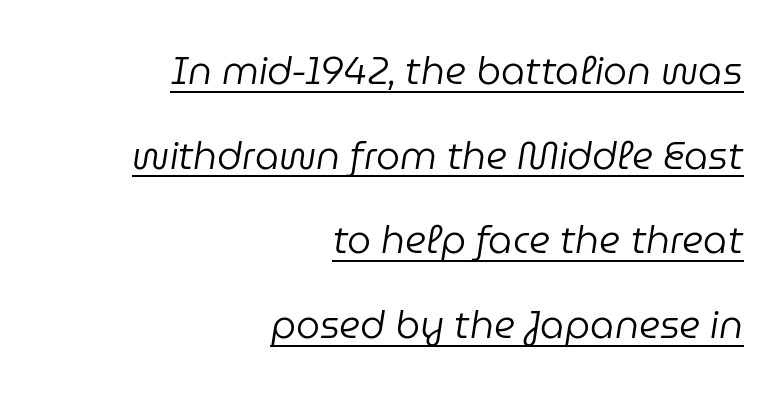
Q: Is the text bold? A: No.
Q: Is the text italic (slanted)? A: Yes, it leans right by about 9 degrees.
Q: Is the text underlined? A: Yes.
Q: How is the paragraph aligned? A: Right-aligned.
Q: Is the spacing between letters normal or unusually wide? A: Normal.
Q: Is the spacing between lines tight, normal or loose? A: Loose.
Q: Width (condensed, normal, or wide)? A: Normal.
Q: Stroke contrast? A: Low.
Q: x-height? A: Medium.
Q: Monospaced? A: No.
